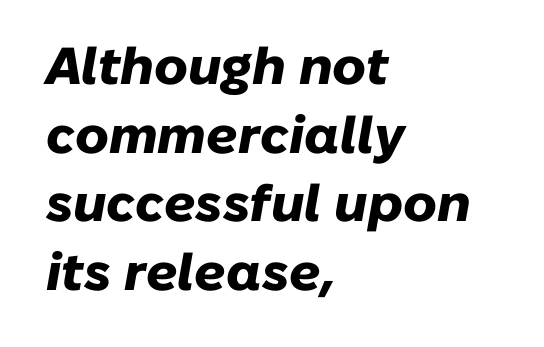
Q: Is the text bold? A: Yes.
Q: Is the text italic (slanted)? A: Yes, it leans right by about 10 degrees.
Q: Is the text underlined? A: No.
Q: How is the paragraph aligned? A: Left-aligned.
Q: Is the spacing between letters normal or unusually wide? A: Normal.
Q: Is the spacing between lines tight, normal or loose? A: Normal.
Q: Width (condensed, normal, or wide)? A: Normal.
Q: Stroke contrast? A: Low.
Q: x-height? A: Medium.
Q: Monospaced? A: No.
